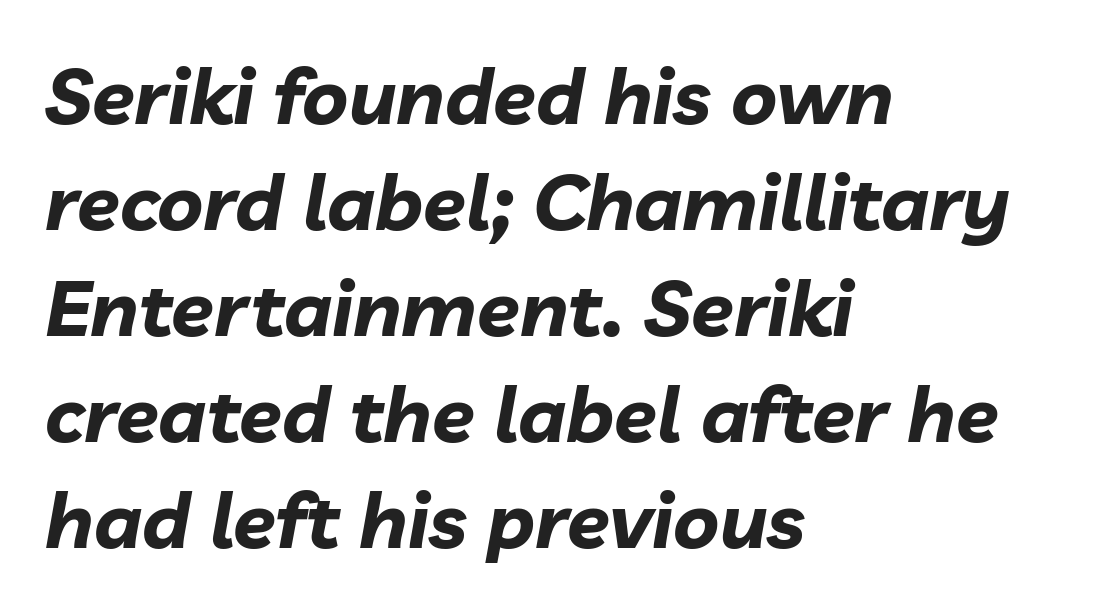
Q: Is the text bold? A: Yes.
Q: Is the text italic (slanted)? A: Yes, it leans right by about 10 degrees.
Q: Is the text underlined? A: No.
Q: How is the paragraph aligned? A: Left-aligned.
Q: Is the spacing between letters normal or unusually wide? A: Normal.
Q: Is the spacing between lines tight, normal or loose? A: Normal.
Q: Width (condensed, normal, or wide)? A: Normal.
Q: Stroke contrast? A: Low.
Q: x-height? A: Medium.
Q: Monospaced? A: No.
